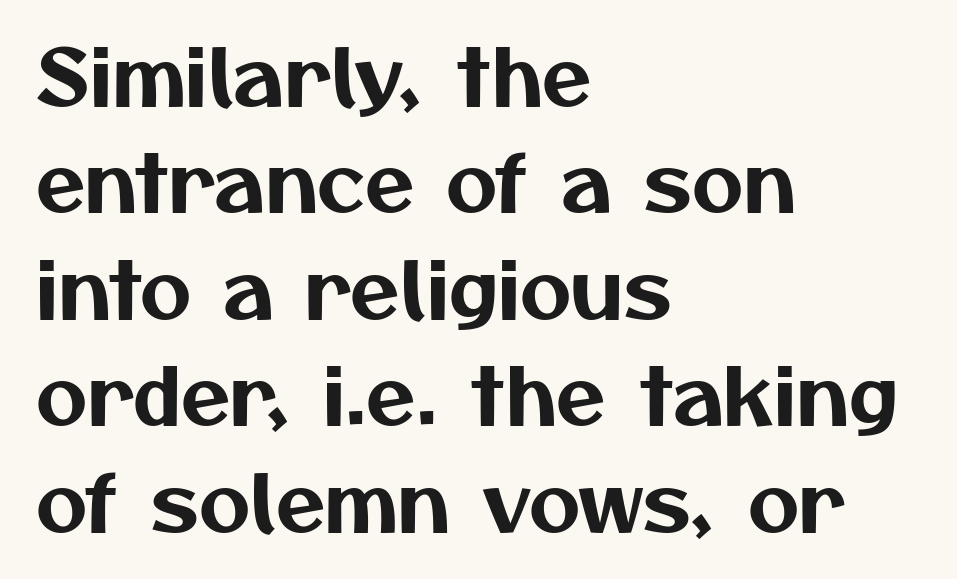
The image shows 80 px sans-serif type; set left-aligned, normal line spacing (1.33x), normal letter spacing, not underlined; medium stroke contrast and a medium x-height.
